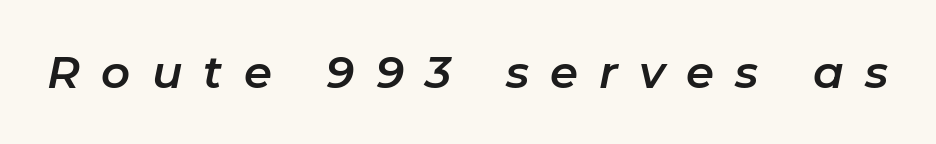
The image shows 45 px text type, italic (leaning right); set unusually wide letter spacing (+0.47 em), not underlined; low stroke contrast and a medium x-height.
